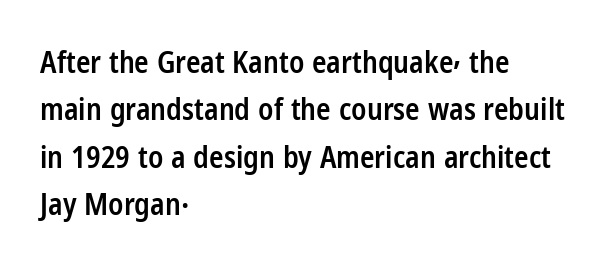
Q: Is the text bold? A: Semi-bold.
Q: Is the text italic (slanted)? A: No, it is upright.
Q: Is the typeface a serif or a sans-serif typeface? A: Sans-serif.
Q: Is the text underlined? A: No.
Q: How is the paragraph aligned? A: Left-aligned.
Q: Is the spacing between letters normal or unusually wide? A: Normal.
Q: Is the spacing between lines tight, normal or loose? A: Normal.
Q: Width (condensed, normal, or wide)? A: Condensed.
Q: Stroke contrast? A: Low.
Q: x-height? A: Medium.
Q: Monospaced? A: No.
